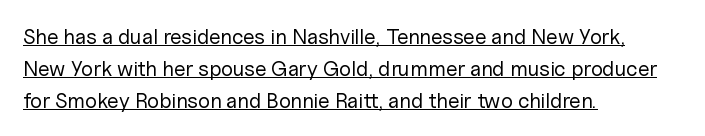
Each new line begins a customary step beneath the previous one. Weight: regular or lighter. The axis of the letterforms is exactly vertical. The text block is weighted toward the left margin, trailing off unevenly rightward. Does a line run under the words? Yes, clearly.
